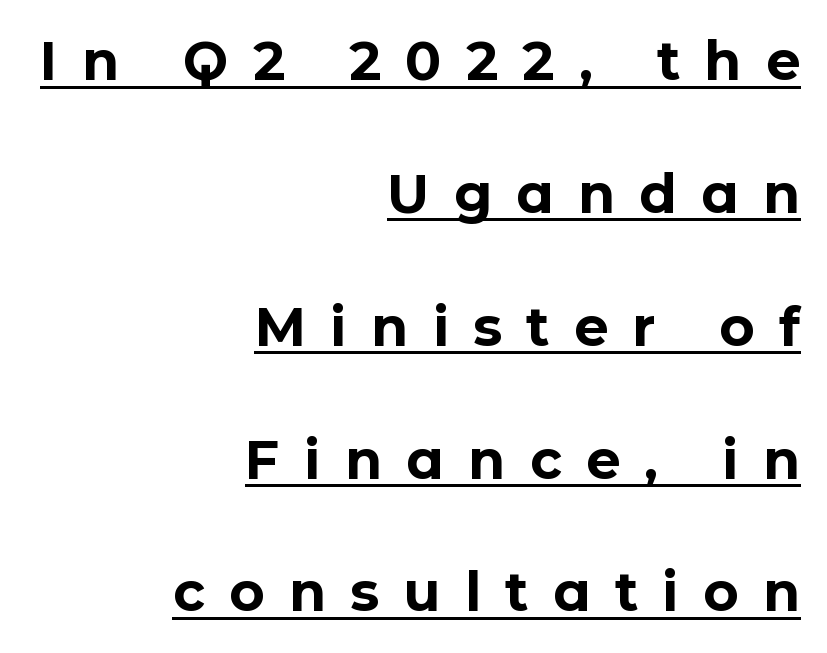
{"serif": "no", "italic": "no", "bold": "yes", "weight": "bold", "width": "normal", "stroke_contrast": "low", "x_height": "medium", "monospaced": "no", "underline": "yes", "align": "right", "line_spacing": "loose", "line_spacing_ratio": 2.46, "letter_spacing": "wide", "letter_spacing_em": 0.45, "glyph_px": 54}
